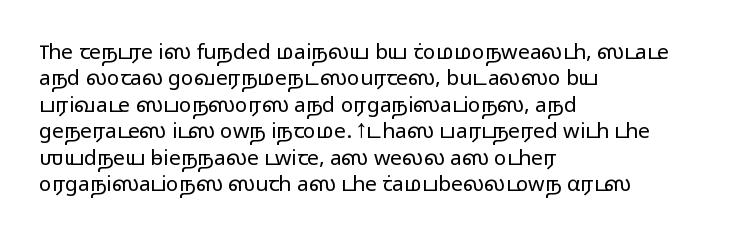
Q: Is the text bold? A: No.
Q: Is the text italic (slanted)? A: No, it is upright.
Q: Is the text underlined? A: No.
Q: How is the paragraph aligned? A: Left-aligned.
Q: Is the spacing between letters normal or unusually wide? A: Normal.
Q: Is the spacing between lines tight, normal or loose? A: Normal.
